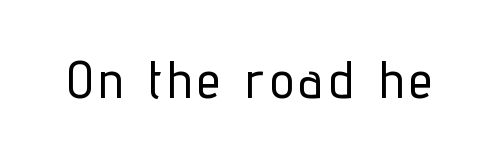
Character widths vary here, with narrow letters taking less room than wide ones. Designer's note — italics off, roman on. Observe the absence of serifs on each vertical stroke in this sample. Decoration check: the copy has no underline.
